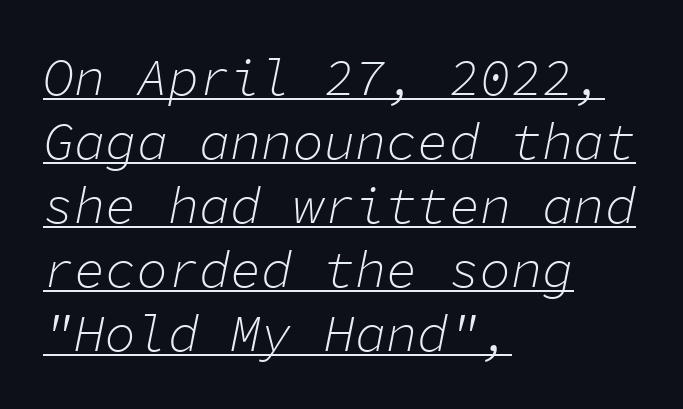
{"italic": "yes", "lean": "right", "slant_degrees": 11, "bold": "no", "weight": "light", "width": "normal", "stroke_contrast": "low", "x_height": "medium", "monospaced": "yes", "underline": "yes", "align": "left", "line_spacing_ratio": 1.23, "letter_spacing": "normal", "letter_spacing_em": 0.0, "glyph_px": 52}
